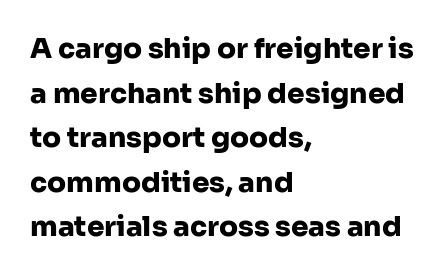
Q: Is the text bold? A: Yes.
Q: Is the text italic (slanted)? A: No, it is upright.
Q: Is the typeface a serif or a sans-serif typeface? A: Sans-serif.
Q: Is the text underlined? A: No.
Q: How is the paragraph aligned? A: Left-aligned.
Q: Is the spacing between letters normal or unusually wide? A: Normal.
Q: Is the spacing between lines tight, normal or loose? A: Normal.
Q: Width (condensed, normal, or wide)? A: Normal.
Q: Stroke contrast? A: Low.
Q: x-height? A: Medium.
Q: Monospaced? A: No.
